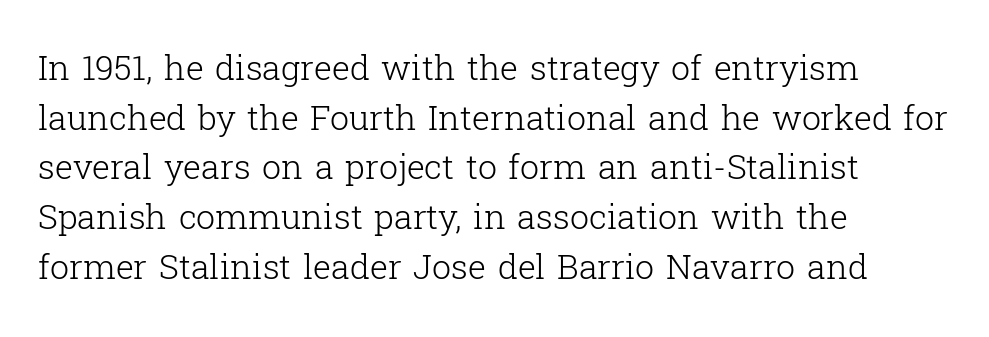
A typesetter would call this proportional, since set widths differ per character. The rag falls on the right side of this text block. In terms of letterform style, serifs are clearly present. Is the type heavy? It reads as light-to-regular instead. Tracking here is standard; glyphs follow each other at the usual distance.
